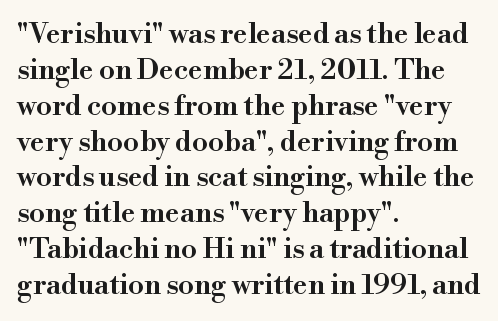
{"serif": "yes", "italic": "no", "bold": "semi", "weight": "semibold", "width": "normal", "stroke_contrast": "high", "x_height": "small", "monospaced": "no", "underline": "no", "align": "left", "line_spacing": "normal", "line_spacing_ratio": 1.28, "letter_spacing": "normal", "letter_spacing_em": 0.0, "glyph_px": 28}
